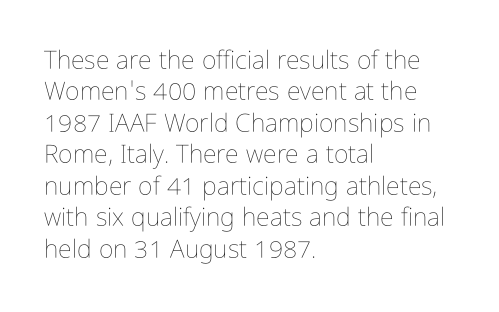
No letter is thick-stroked: the sample isn't bold. This is roman type, the default non-slanted kind. One glance says typical: line gaps are just what's usual. Plain, unruled lines of type. This sample is left-justified, so line endings fall wherever the words run out.
